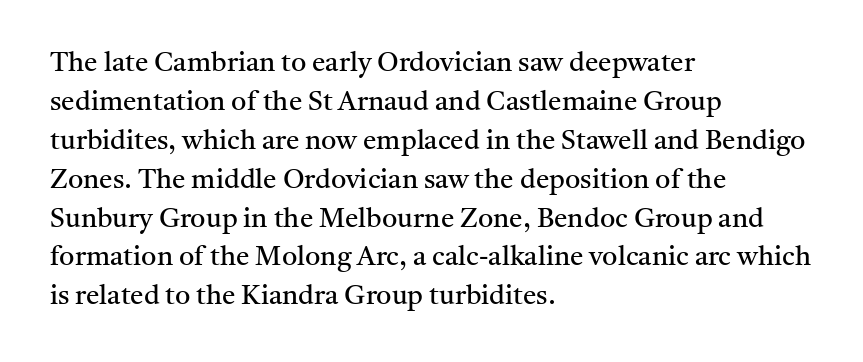
Q: Is the text bold? A: No.
Q: Is the text italic (slanted)? A: No, it is upright.
Q: Is the text underlined? A: No.
Q: How is the paragraph aligned? A: Left-aligned.
Q: Is the spacing between letters normal or unusually wide? A: Normal.
Q: Is the spacing between lines tight, normal or loose? A: Normal.
